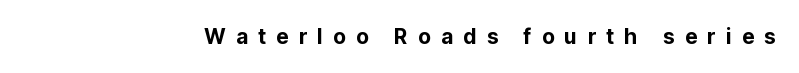
The image shows 21 px text type, upright; set unusually wide letter spacing (+0.48 em), not underlined.
